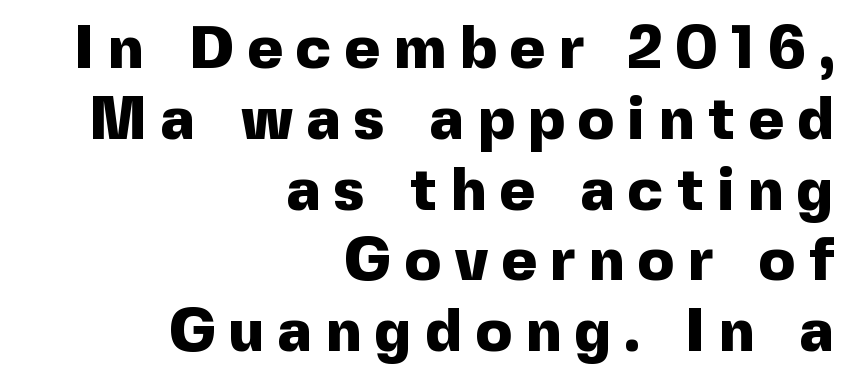
Italic? Not at all — the glyphs are vertical. The space directly below the letters is spotless. Strokes here are thick enough to call this a true bold. Each letter keeps its own natural width here, so spacing adapts to shape. The font family rendered here belongs to the sans-serif group. Reading down the block, your eye finds every line finishing at a fixed right position.
